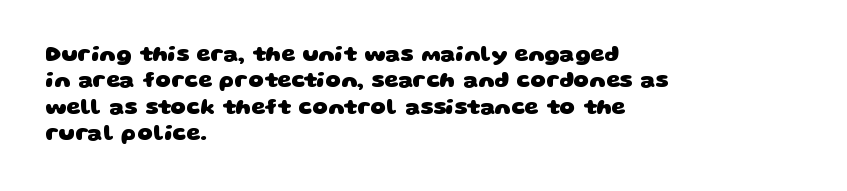
The image shows 22 px bold type; set left-aligned, line spacing 1.2x, normal letter spacing, not underlined.
